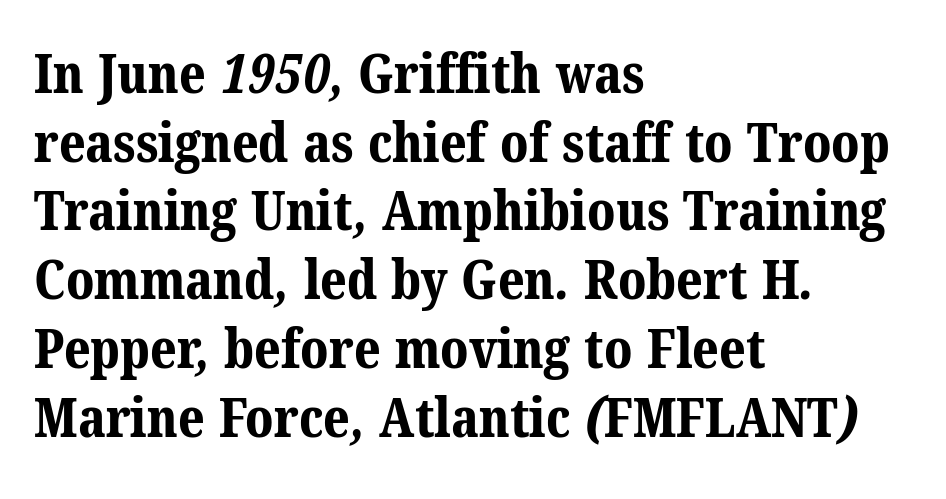
Q: Is the text bold? A: Yes.
Q: Is the typeface a serif or a sans-serif typeface? A: Serif.
Q: Is the text underlined? A: No.
Q: How is the paragraph aligned? A: Left-aligned.
Q: Is the spacing between letters normal or unusually wide? A: Normal.
Q: Is the spacing between lines tight, normal or loose? A: Normal.
Q: Width (condensed, normal, or wide)? A: Normal.
Q: Stroke contrast? A: Medium.
Q: x-height? A: Medium.
Q: Monospaced? A: No.
